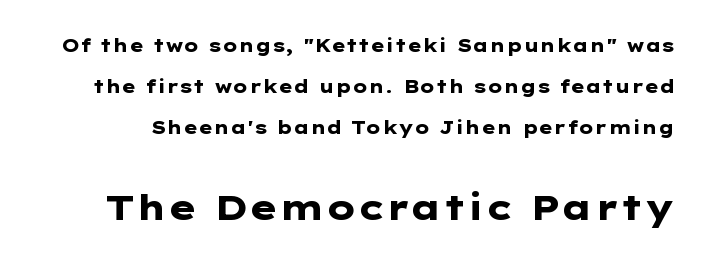
Q: Is the text bold? A: Yes.
Q: Is the text italic (slanted)? A: No, it is upright.
Q: Is the typeface a serif or a sans-serif typeface? A: Sans-serif.
Q: Is the text underlined? A: No.
Q: Is the spacing between letters normal or unusually wide? A: Normal.
Q: Is the spacing between lines tight, normal or loose? A: Loose.
Q: Which block of text is set in a larger size, the first (top) or the second (bottom)? A: The second (bottom) one.
Q: Width (condensed, normal, or wide)? A: Wide.
Q: Stroke contrast? A: Low.
Q: x-height? A: Medium.
